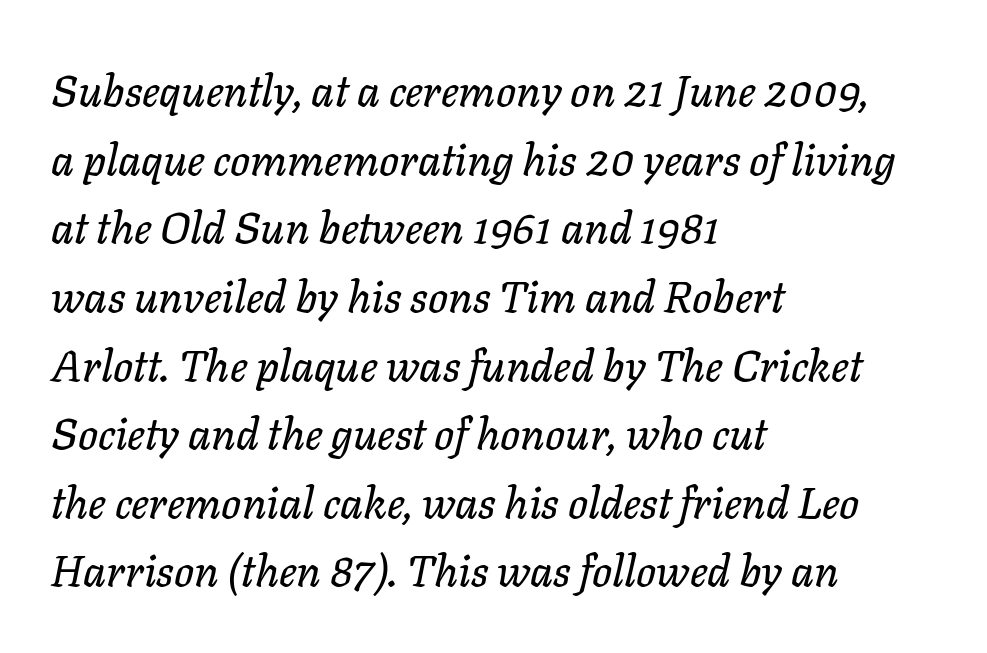
Q: Is the text italic (slanted)? A: Yes, it leans right by about 11 degrees.
Q: Is the text underlined? A: No.
Q: How is the paragraph aligned? A: Left-aligned.
Q: Is the spacing between letters normal or unusually wide? A: Normal.
Q: Is the spacing between lines tight, normal or loose? A: Normal.
Q: Width (condensed, normal, or wide)? A: Normal.
Q: Stroke contrast? A: Low.
Q: x-height? A: Medium.
Q: Monospaced? A: No.
